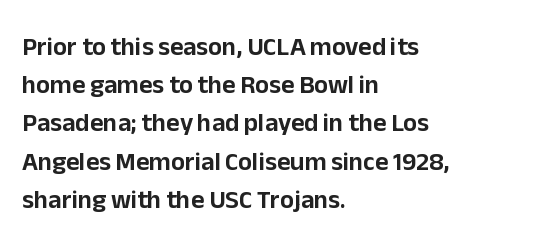
{"italic": "no", "underline": "no", "align": "left", "line_spacing": "normal", "line_spacing_ratio": 1.47, "letter_spacing": "normal", "letter_spacing_em": 0.0, "glyph_px": 26}
